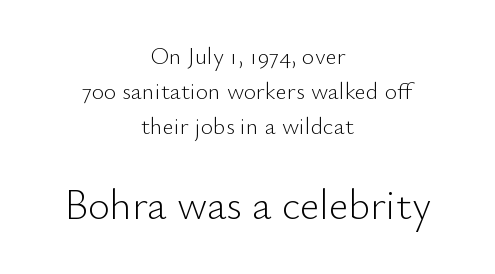
Posture: upright roman. The zone under the glyphs is completely vacant. Note: smaller setting up top, larger setting below. The characters display no serif detailing; their extremities are plain. The passage shown has conventional tracking throughout.
